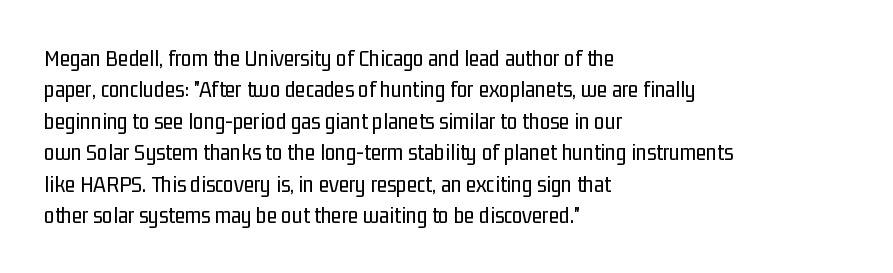
{"italic": "no", "bold": "no", "underline": "no", "align": "left", "line_spacing": "normal", "line_spacing_ratio": 1.31, "letter_spacing": "normal", "letter_spacing_em": 0.0, "glyph_px": 24}
